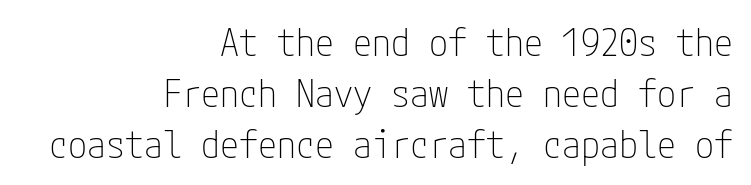
{"serif": "no", "italic": "no", "bold": "no", "weight": "thin", "width": "condensed", "stroke_contrast": "low", "x_height": "medium", "underline": "no", "align": "right", "line_spacing": "normal", "line_spacing_ratio": 1.34, "letter_spacing": "normal", "letter_spacing_em": 0.0, "glyph_px": 38}
